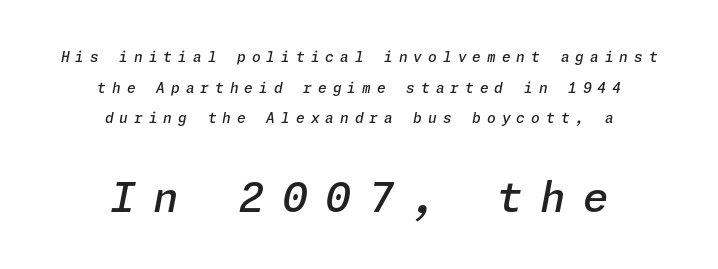
{"italic": "yes", "lean": "right", "slant_degrees": 11, "bold": "semi", "weight": "semibold", "width": "normal", "stroke_contrast": "low", "x_height": "medium", "underline": "no", "align": "center", "line_spacing": "loose", "line_spacing_ratio": 2.19, "letter_spacing": "wide", "letter_spacing_em": 0.43, "larger_block": "second", "size_ratio": 2.93, "glyph_px": 41}
